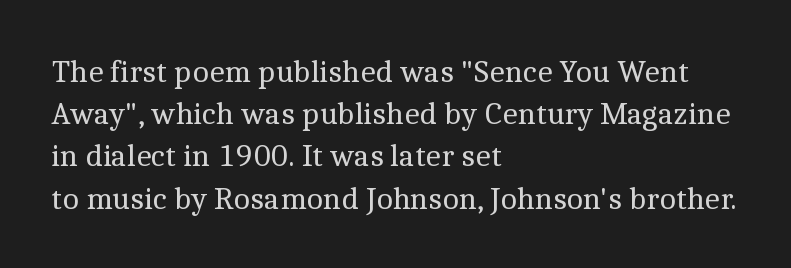
Q: Is the text bold? A: No.
Q: Is the text italic (slanted)? A: No, it is upright.
Q: Is the typeface a serif or a sans-serif typeface? A: Serif.
Q: Is the text underlined? A: No.
Q: How is the paragraph aligned? A: Left-aligned.
Q: Is the spacing between letters normal or unusually wide? A: Normal.
Q: Is the spacing between lines tight, normal or loose? A: Normal.
Q: Width (condensed, normal, or wide)? A: Normal.
Q: x-height? A: Medium.
Q: Monospaced? A: No.
